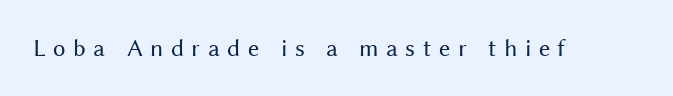
Observe the wide spacing: letters keep a clear distance from each other. Do the letters lean? They stand straight. Only glyphs here, with clear space below each row. Weight: not bold — regular or lighter.
